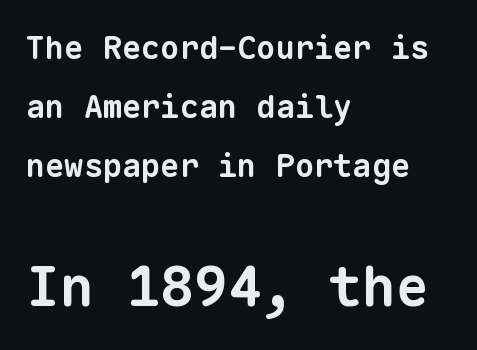
The paragraph shown leans on its left margin. Each letter, wide or thin by design, is forced into the same width here. Which of the two is more prominent by size? The second, at the bottom. Words float on clear page, feet unadorned.
